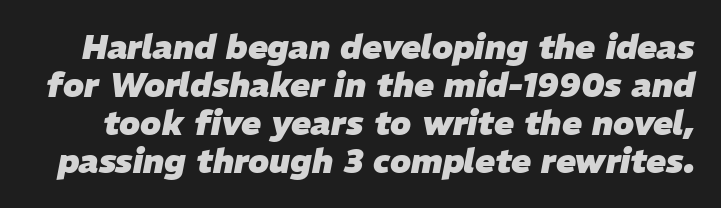
A typesetter would call this proportional, since set widths differ per character. If you measured baseline to baseline, you'd find a short distance. The gaps between neighbouring characters are ordinary and unremarkable. Would a proofreader flag this as italicized? Yes. Plenty of ink on the page — the face is bold.
